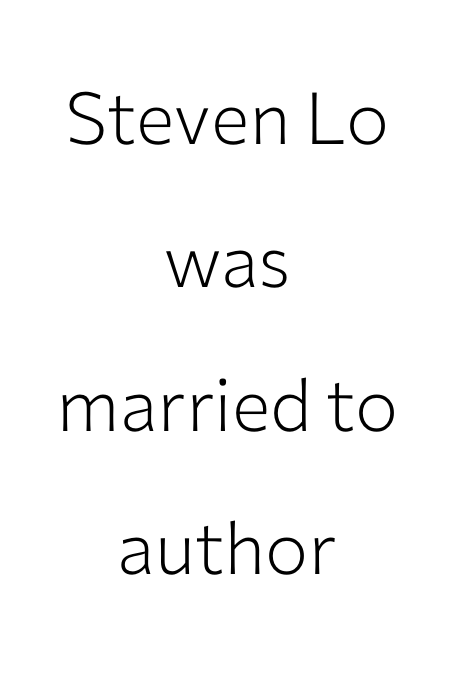
The image shows 72 px light sans-serif type, upright; set centered, loose line spacing (1.99x), normal letter spacing, not underlined; low stroke contrast and a medium x-height.
